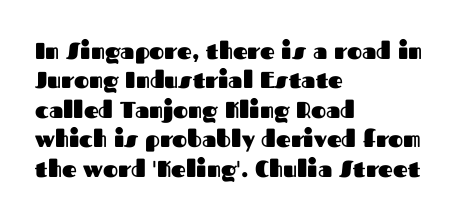
Q: Is the text bold? A: Yes.
Q: Is the text italic (slanted)? A: No, it is upright.
Q: Is the text underlined? A: No.
Q: How is the paragraph aligned? A: Left-aligned.
Q: Is the spacing between letters normal or unusually wide? A: Normal.
Q: Is the spacing between lines tight, normal or loose? A: Normal.
